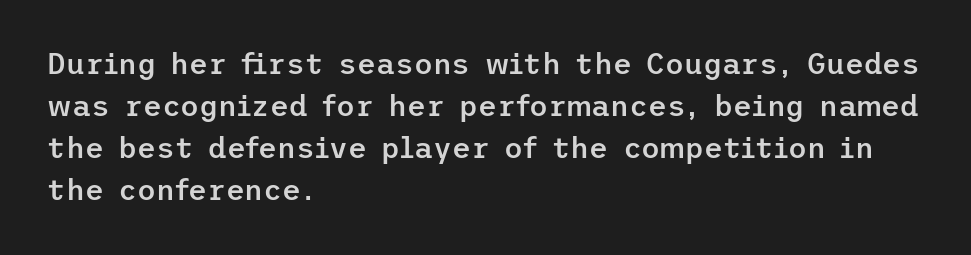
Q: Is the text bold? A: Semi-bold.
Q: Is the text italic (slanted)? A: No, it is upright.
Q: Is the typeface a serif or a sans-serif typeface? A: Sans-serif.
Q: Is the text underlined? A: No.
Q: How is the paragraph aligned? A: Left-aligned.
Q: Is the spacing between letters normal or unusually wide? A: Normal.
Q: Is the spacing between lines tight, normal or loose? A: Normal.
Q: Width (condensed, normal, or wide)? A: Normal.
Q: Stroke contrast? A: Low.
Q: x-height? A: Medium.
